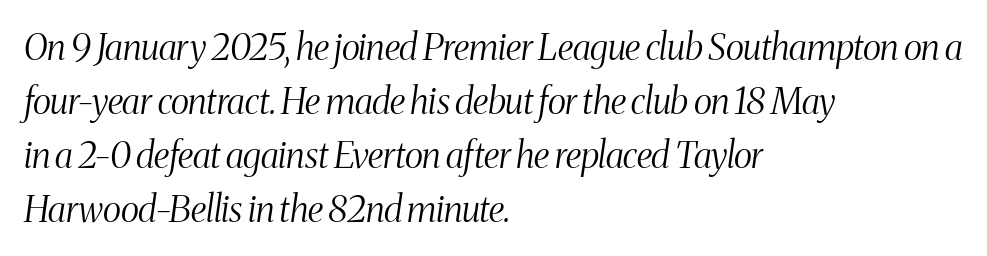
{"serif": "yes", "italic": "yes", "lean": "right", "slant_degrees": 8, "bold": "no", "weight": "light", "width": "condensed", "stroke_contrast": "medium", "x_height": "medium", "monospaced": "no", "underline": "no", "align": "left", "line_spacing": "normal", "line_spacing_ratio": 1.5, "letter_spacing": "normal", "letter_spacing_em": 0.0, "glyph_px": 36}
